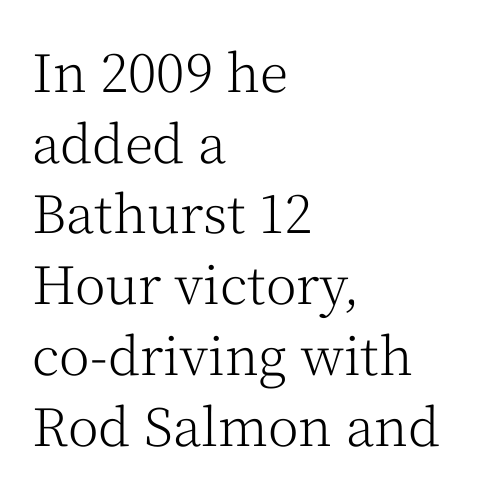
Q: Is the text bold? A: No.
Q: Is the text italic (slanted)? A: No, it is upright.
Q: Is the typeface a serif or a sans-serif typeface? A: Serif.
Q: Is the text underlined? A: No.
Q: How is the paragraph aligned? A: Left-aligned.
Q: Is the spacing between letters normal or unusually wide? A: Normal.
Q: Is the spacing between lines tight, normal or loose? A: Normal.
Q: Width (condensed, normal, or wide)? A: Normal.
Q: Stroke contrast? A: Medium.
Q: x-height? A: Medium.
Q: Monospaced? A: No.
